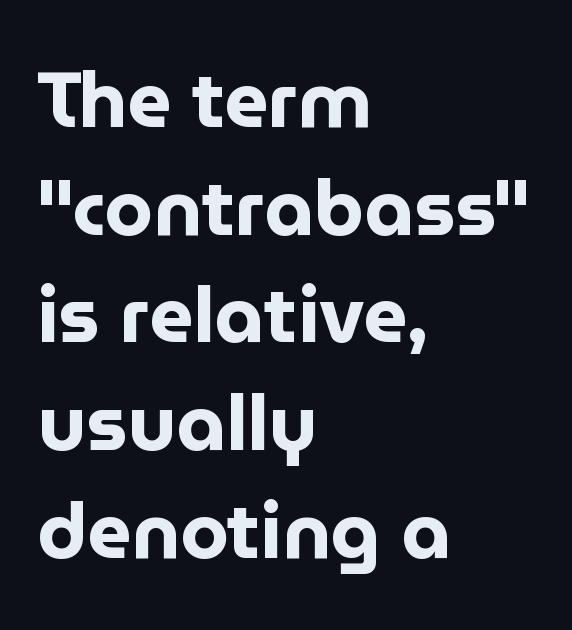
The image shows 78 px bold sans-serif type, upright; set left-aligned, normal line spacing (1.38x), normal letter spacing, not underlined; low stroke contrast and a medium x-height.
